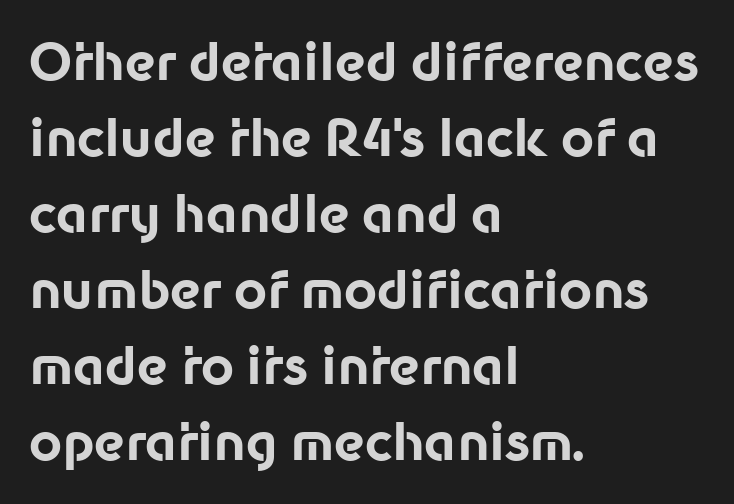
{"serif": "no", "italic": "no", "bold": "yes", "weight": "bold", "width": "normal", "stroke_contrast": "low", "x_height": "medium", "monospaced": "no", "underline": "no", "align": "left", "line_spacing": "normal", "line_spacing_ratio": 1.49, "letter_spacing": "normal", "letter_spacing_em": 0.0, "glyph_px": 51}
